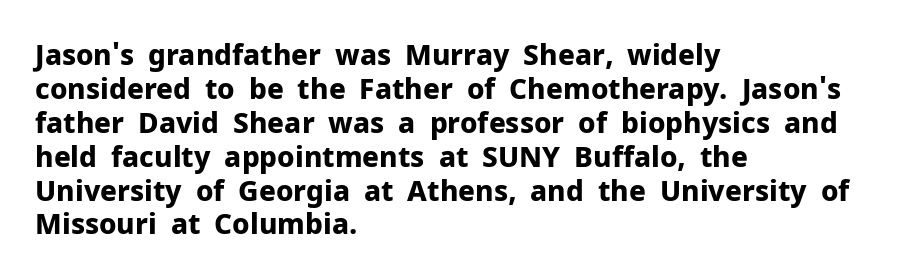
Proportional: the letters do not fall into vertical columns. The type sits square on the baseline with zero lean. Reading down the block, your eye returns to a fixed left position each line. Just letters on the line, the space beneath them empty. Nobody touched the tracking dial on this one.
